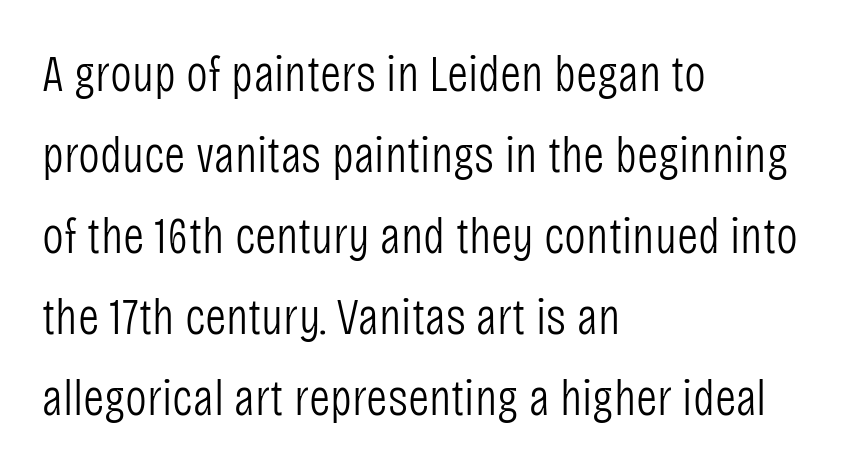
{"serif": "no", "italic": "no", "bold": "no", "weight": "light", "width": "condensed", "stroke_contrast": "low", "x_height": "large", "monospaced": "no", "underline": "no", "align": "left", "line_spacing": "normal", "line_spacing_ratio": 1.56, "letter_spacing": "normal", "letter_spacing_em": 0.0, "glyph_px": 52}
